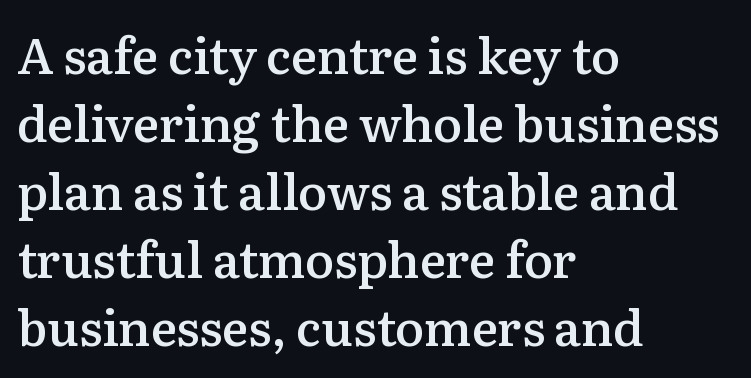
The image shows 49 px semibold serif type, upright; set left-aligned, normal line spacing (1.39x), normal letter spacing, not underlined; medium stroke contrast and a medium x-height.
